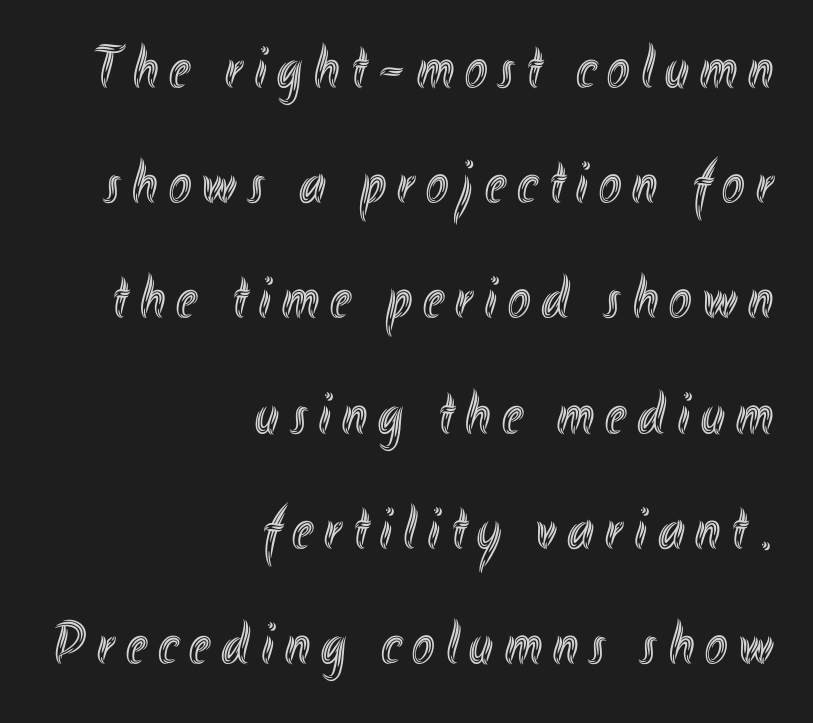
Q: Is the text italic (slanted)? A: Yes.
Q: Is the text underlined? A: No.
Q: How is the paragraph aligned? A: Right-aligned.
Q: Is the spacing between lines tight, normal or loose? A: Loose.
Q: Width (condensed, normal, or wide)? A: Condensed.
Q: x-height? A: Small.
Q: Monospaced? A: No.
